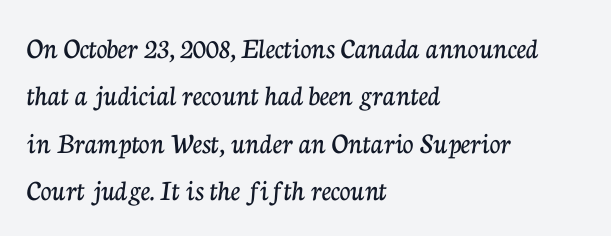
{"serif": "yes", "width": "normal", "stroke_contrast": "low", "x_height": "medium", "monospaced": "no", "underline": "no", "align": "left", "line_spacing": "normal", "line_spacing_ratio": 1.58, "letter_spacing": "normal", "letter_spacing_em": 0.0, "glyph_px": 30}
